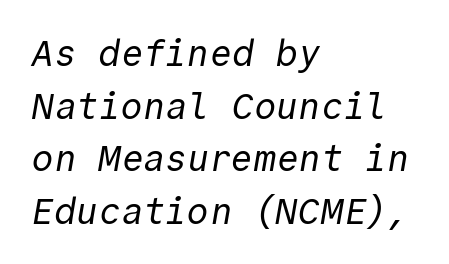
{"serif": "no", "bold": "no", "weight": "regular", "width": "normal", "x_height": "medium", "monospaced": "yes", "underline": "no", "align": "left", "line_spacing": "normal", "line_spacing_ratio": 1.42, "letter_spacing": "normal", "letter_spacing_em": 0.0, "glyph_px": 37}
